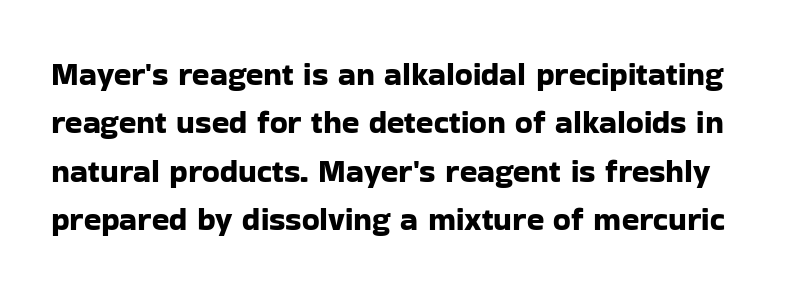
Each new line begins a customary step beneath the previous one. Each letter's strokes conclude bluntly, with no projecting serifs. Standard letterfit; no display-style spreading of the glyphs. Spacing verdict: proportional, widths tailored to each character. The passage shown is not underscored anywhere. Vertical strokes here are truly vertical.
